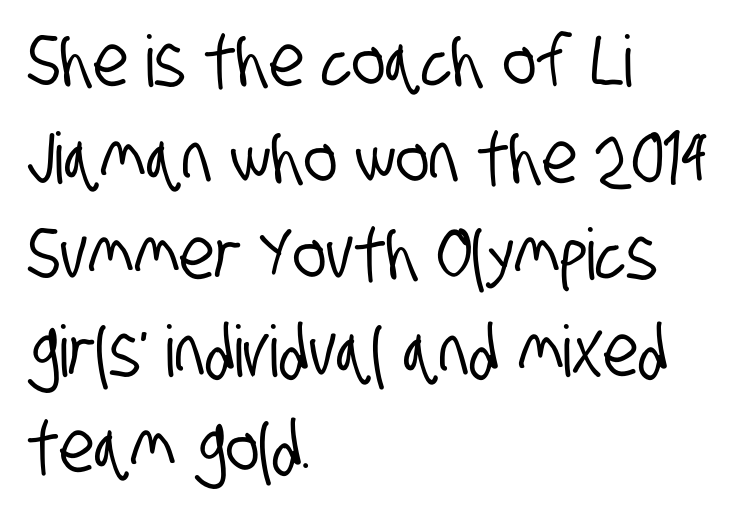
Q: Is the typeface a serif or a sans-serif typeface? A: Sans-serif.
Q: Is the text underlined? A: No.
Q: How is the paragraph aligned? A: Left-aligned.
Q: Is the spacing between letters normal or unusually wide? A: Normal.
Q: Is the spacing between lines tight, normal or loose? A: Normal.
Q: Width (condensed, normal, or wide)? A: Condensed.
Q: Stroke contrast? A: Low.
Q: x-height? A: Large.
Q: Monospaced? A: No.
